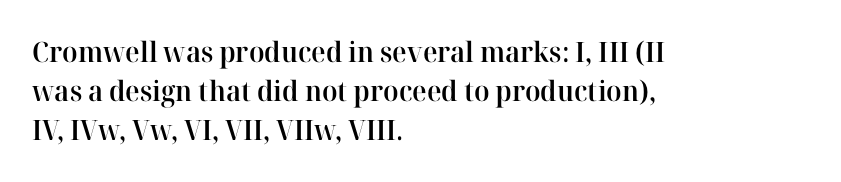
{"serif": "yes", "italic": "no", "bold": "semi", "weight": "semibold", "width": "normal", "stroke_contrast": "high", "x_height": "medium", "monospaced": "no", "underline": "no", "align": "left", "line_spacing": "normal", "line_spacing_ratio": 1.4, "letter_spacing": "normal", "letter_spacing_em": 0.0, "glyph_px": 28}
